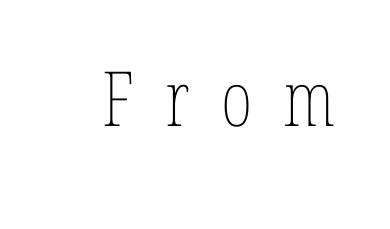
Q: Is the text bold? A: No.
Q: Is the text italic (slanted)? A: No, it is upright.
Q: Is the text underlined? A: No.
Q: Is the spacing between letters normal or unusually wide? A: Unusually wide.
Q: Width (condensed, normal, or wide)? A: Condensed.
Q: Stroke contrast? A: Low.
Q: x-height? A: Medium.
Q: Monospaced? A: No.
